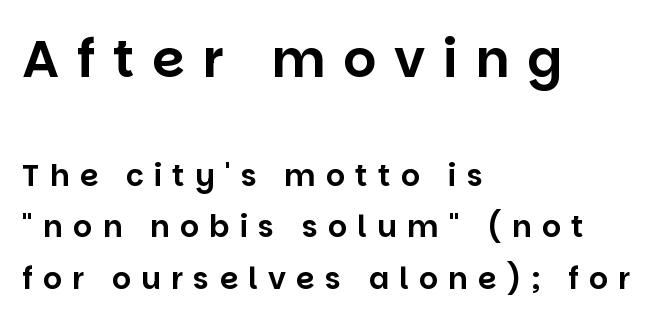
Q: Is the text italic (slanted)? A: No, it is upright.
Q: Is the typeface a serif or a sans-serif typeface? A: Sans-serif.
Q: Is the text underlined? A: No.
Q: How is the paragraph aligned? A: Left-aligned.
Q: Is the spacing between letters normal or unusually wide? A: Unusually wide.
Q: Which block of text is set in a larger size, the first (top) or the second (bottom)? A: The first (top) one.
Q: Width (condensed, normal, or wide)? A: Normal.
Q: Stroke contrast? A: Low.
Q: x-height? A: Large.
Q: Monospaced? A: No.
